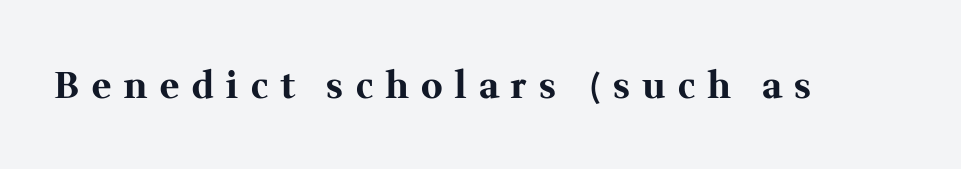
{"serif": "yes", "italic": "no", "bold": "yes", "weight": "bold", "width": "normal", "stroke_contrast": "medium", "x_height": "medium", "monospaced": "no", "underline": "no", "letter_spacing": "wide", "letter_spacing_em": 0.35, "glyph_px": 36}
